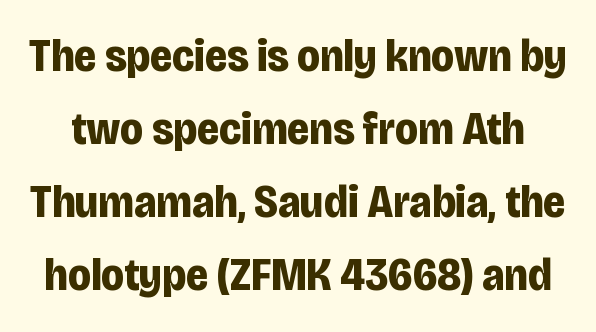
Q: Is the text bold? A: Yes.
Q: Is the text italic (slanted)? A: No, it is upright.
Q: Is the typeface a serif or a sans-serif typeface? A: Sans-serif.
Q: Is the text underlined? A: No.
Q: Is the spacing between letters normal or unusually wide? A: Normal.
Q: Is the spacing between lines tight, normal or loose? A: Normal.
Q: Width (condensed, normal, or wide)? A: Condensed.
Q: Stroke contrast? A: Low.
Q: x-height? A: Large.
Q: Monospaced? A: No.
